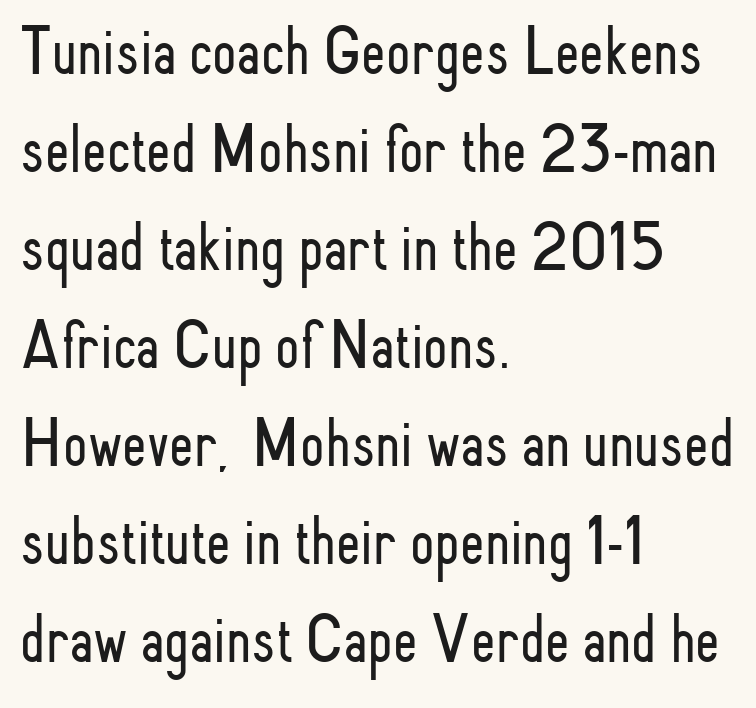
Q: Is the text bold? A: No.
Q: Is the text italic (slanted)? A: No, it is upright.
Q: Is the typeface a serif or a sans-serif typeface? A: Sans-serif.
Q: Is the text underlined? A: No.
Q: How is the paragraph aligned? A: Left-aligned.
Q: Is the spacing between letters normal or unusually wide? A: Normal.
Q: Is the spacing between lines tight, normal or loose? A: Normal.
Q: Width (condensed, normal, or wide)? A: Condensed.
Q: Stroke contrast? A: Low.
Q: x-height? A: Small.
Q: Monospaced? A: No.
